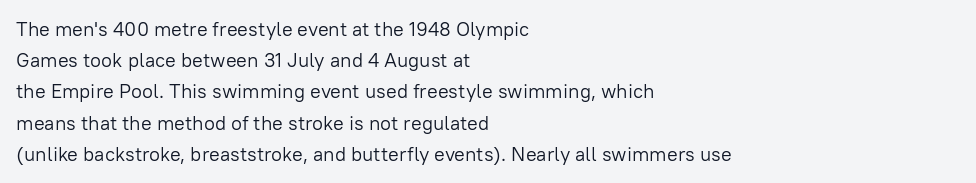
Between one letter and the next there's only the usual sliver of space. Letters rest on an invisible, unmarked baseline. Does the copy run flush right? No — it runs flush left. Nothing heavy about these letters — not bold at all.
